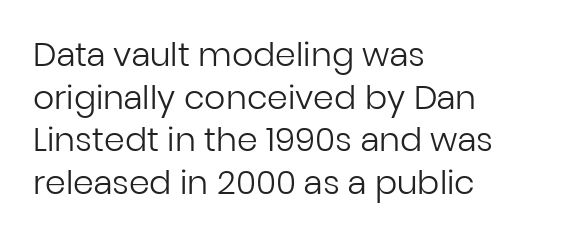
How would I describe the line gaps? Plain and ordinary. A typesetter would call this proportional, since set widths differ per character. The font family rendered here belongs to the sans-serif group. No chunkiness to these letters — they're not bold. Clear beneath every line of the passage. Line starts are locked; line ends wander.
